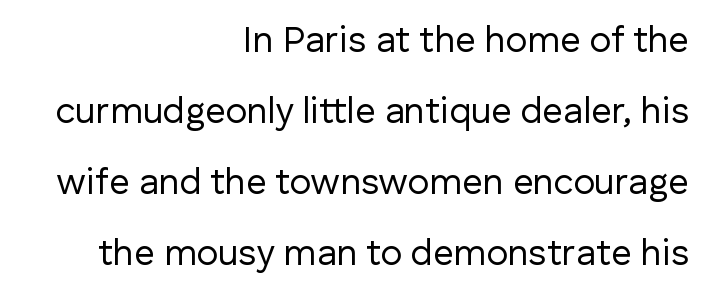
{"serif": "no", "italic": "no", "bold": "no", "weight": "regular", "width": "normal", "stroke_contrast": "low", "x_height": "medium", "monospaced": "no", "underline": "no", "align": "right", "line_spacing": "loose", "line_spacing_ratio": 1.97, "letter_spacing": "normal", "letter_spacing_em": 0.0, "glyph_px": 36}
